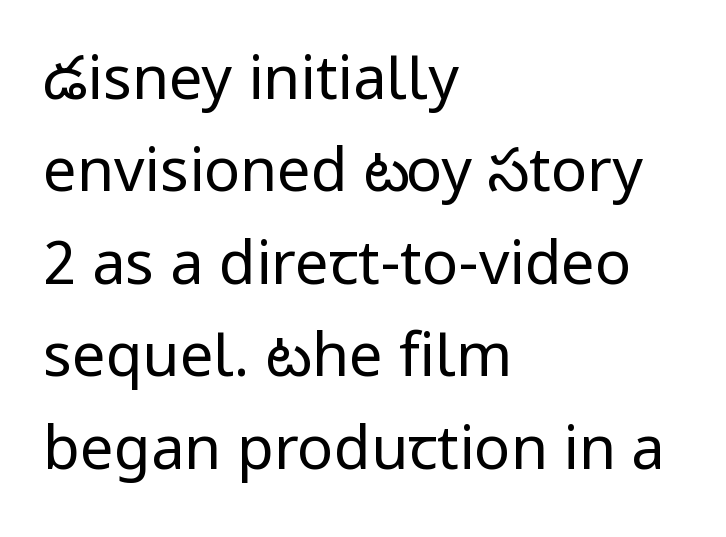
Q: Is the text bold? A: No.
Q: Is the text italic (slanted)? A: No, it is upright.
Q: Is the typeface a serif or a sans-serif typeface? A: Sans-serif.
Q: Is the text underlined? A: No.
Q: How is the paragraph aligned? A: Left-aligned.
Q: Is the spacing between letters normal or unusually wide? A: Normal.
Q: Is the spacing between lines tight, normal or loose? A: Normal.
Q: Width (condensed, normal, or wide)? A: Normal.
Q: Stroke contrast? A: Low.
Q: x-height? A: Medium.
Q: Monospaced? A: No.
